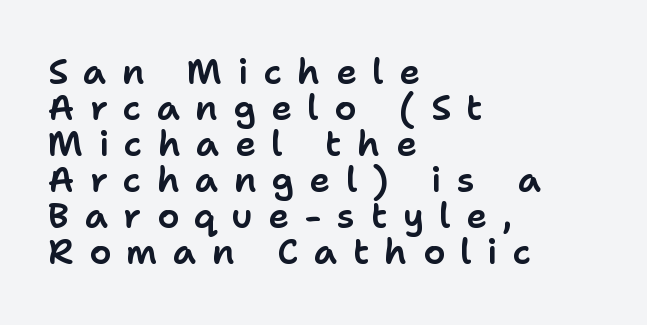
{"serif": "no", "italic": "no", "width": "normal", "stroke_contrast": "low", "x_height": "medium", "monospaced": "no", "underline": "no", "align": "left", "line_spacing": "tight", "line_spacing_ratio": 1.03, "letter_spacing": "wide", "letter_spacing_em": 0.44, "glyph_px": 35}
